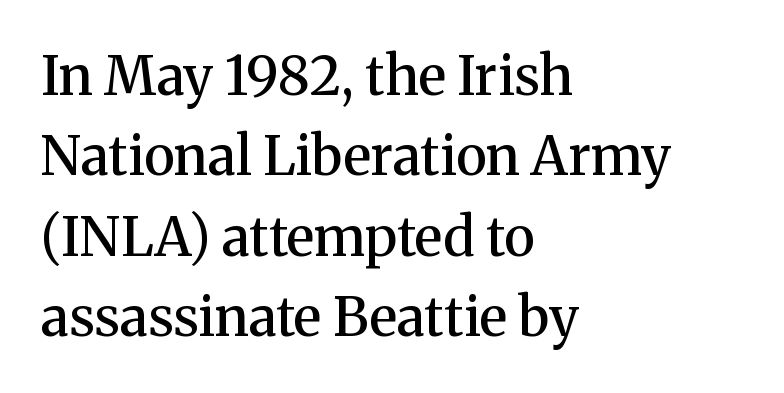
{"serif": "yes", "italic": "no", "bold": "semi", "weight": "semibold", "width": "normal", "stroke_contrast": "medium", "x_height": "medium", "monospaced": "no", "underline": "no", "align": "left", "line_spacing": "normal", "line_spacing_ratio": 1.49, "letter_spacing": "normal", "letter_spacing_em": 0.0, "glyph_px": 54}
